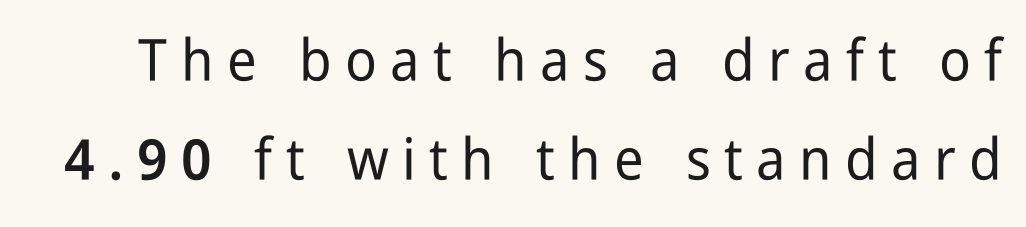
No word sits above an underline. Words appear elongated and porous because spacing is wide. Here the designer chose a conventional face with non-uniform glyph widths. Does the type have serifs? No, each stem ends abruptly. The font's upright variant was chosen for this text.
